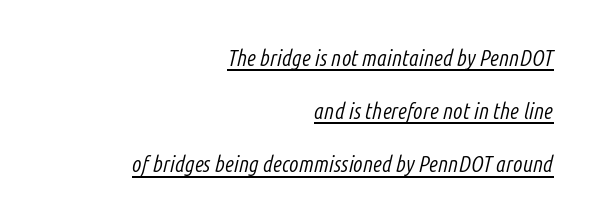
The image shows 22 px text type, italic (leaning right); set right-aligned, loose line spacing (2.42x), normal letter spacing, underlined.
